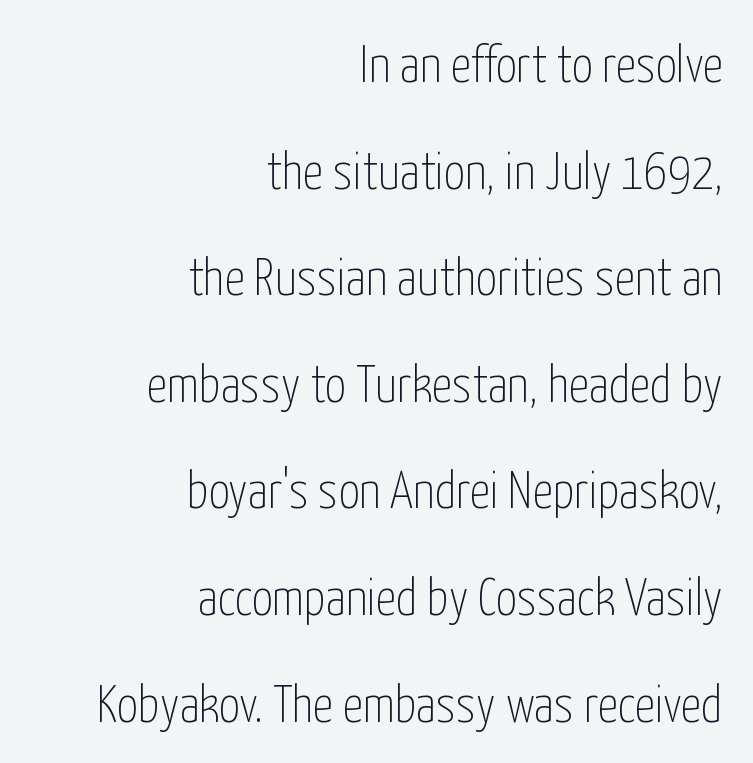
{"serif": "no", "italic": "no", "bold": "no", "weight": "thin", "width": "condensed", "stroke_contrast": "low", "x_height": "medium", "monospaced": "no", "underline": "no", "align": "right", "line_spacing": "loose", "line_spacing_ratio": 2.05, "letter_spacing": "normal", "letter_spacing_em": 0.0, "glyph_px": 52}
